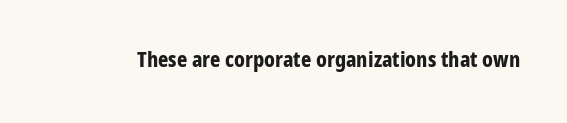
{"italic": "no", "bold": "yes", "underline": "no", "letter_spacing": "normal", "letter_spacing_em": 0.0, "glyph_px": 22}
